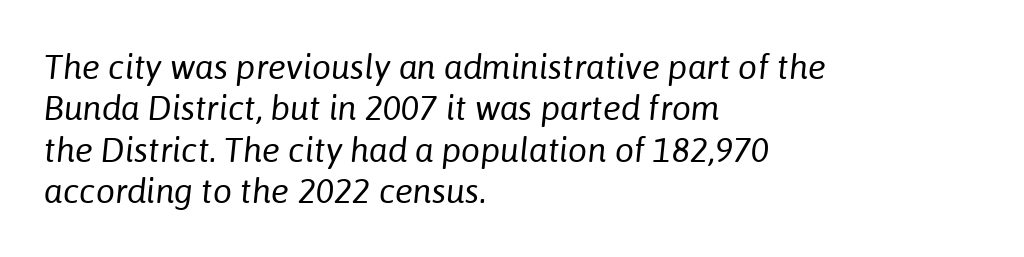
Weight: regular or lighter. The lines are quadded left. You can tell it's italic because the verticals aren't actually vertical. Tracking value appears to be zero — textbook default spacing.
